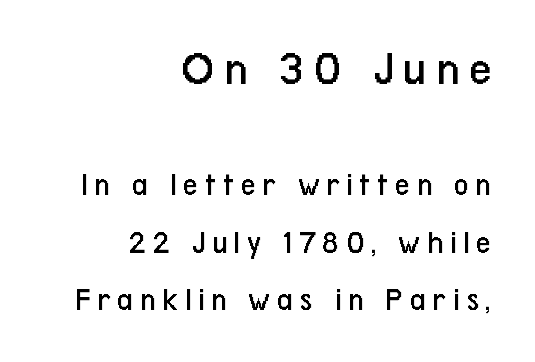
The image shows 49 px regular-weight, condensed sans-serif type, upright; set right-aligned, line spacing 1.74x, not underlined; the first (top) block is 1.48x larger; low stroke contrast and a medium x-height.
